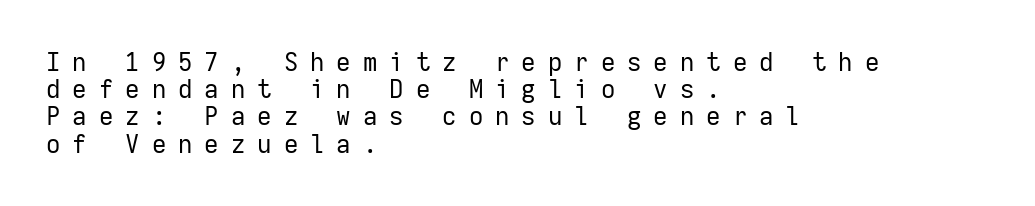
Q: Is the text bold? A: No.
Q: Is the text italic (slanted)? A: No, it is upright.
Q: Is the text underlined? A: No.
Q: How is the paragraph aligned? A: Left-aligned.
Q: Is the spacing between letters normal or unusually wide? A: Unusually wide.
Q: Is the spacing between lines tight, normal or loose? A: Tight.
